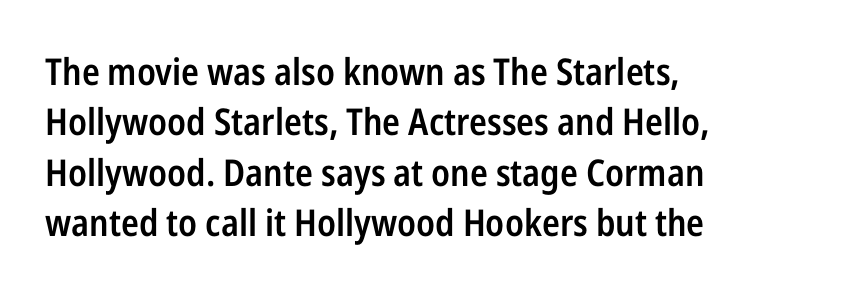
Q: Is the text bold? A: Semi-bold.
Q: Is the text italic (slanted)? A: No, it is upright.
Q: Is the typeface a serif or a sans-serif typeface? A: Sans-serif.
Q: Is the text underlined? A: No.
Q: How is the paragraph aligned? A: Left-aligned.
Q: Is the spacing between letters normal or unusually wide? A: Normal.
Q: Is the spacing between lines tight, normal or loose? A: Normal.
Q: Width (condensed, normal, or wide)? A: Condensed.
Q: Stroke contrast? A: Low.
Q: x-height? A: Medium.
Q: Monospaced? A: No.
